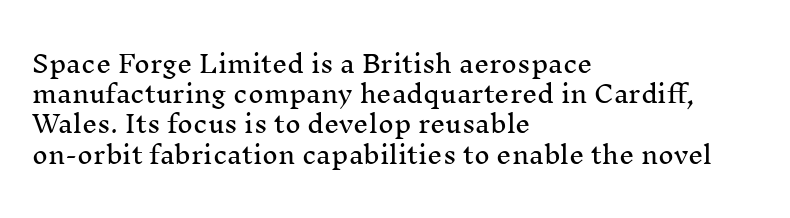
{"italic": "no", "underline": "no", "align": "left", "line_spacing": "normal", "line_spacing_ratio": 1.26, "letter_spacing": "normal", "letter_spacing_em": 0.0, "glyph_px": 24}
